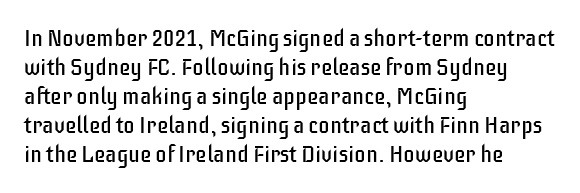
Q: Is the text bold? A: No.
Q: Is the text italic (slanted)? A: No, it is upright.
Q: Is the text underlined? A: No.
Q: How is the paragraph aligned? A: Left-aligned.
Q: Is the spacing between letters normal or unusually wide? A: Normal.
Q: Is the spacing between lines tight, normal or loose? A: Normal.
